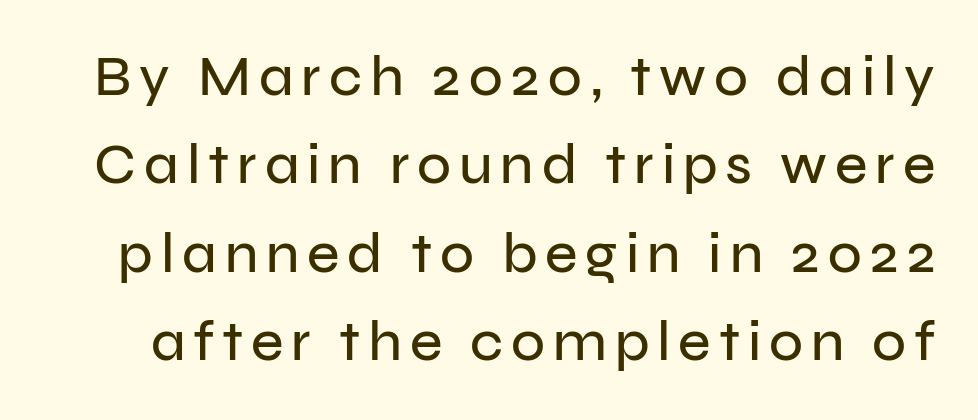
{"serif": "no", "italic": "no", "width": "normal", "stroke_contrast": "low", "x_height": "medium", "monospaced": "no", "underline": "no", "line_spacing": "normal", "line_spacing_ratio": 1.58, "glyph_px": 56}
